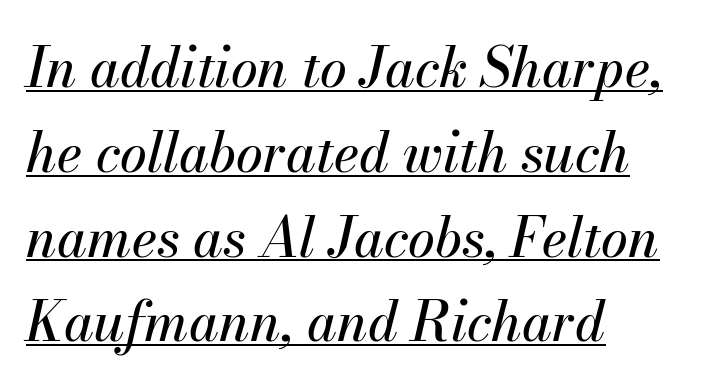
{"italic": "yes", "lean": "right", "slant_degrees": 13, "width": "normal", "stroke_contrast": "medium", "x_height": "small", "monospaced": "no", "underline": "yes", "align": "left", "line_spacing": "normal", "line_spacing_ratio": 1.57, "letter_spacing": "normal", "letter_spacing_em": 0.0, "glyph_px": 54}
